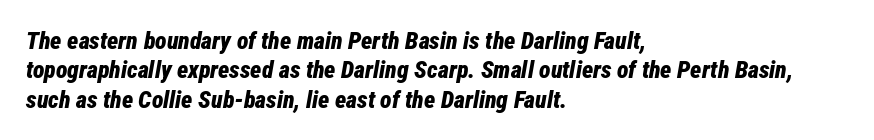
The image shows 24 px bold type, italic (leaning right); set left-aligned, line spacing 1.22x, normal letter spacing, not underlined.
